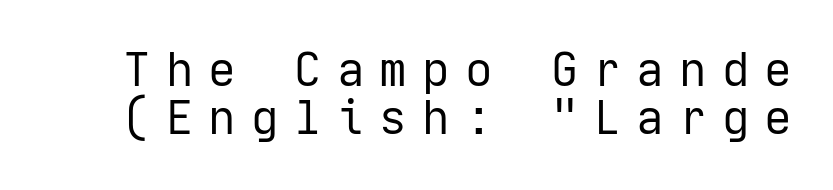
Q: Is the text bold? A: No.
Q: Is the text italic (slanted)? A: No, it is upright.
Q: Is the typeface a serif or a sans-serif typeface? A: Sans-serif.
Q: Is the text underlined? A: No.
Q: Is the spacing between letters normal or unusually wide? A: Unusually wide.
Q: Is the spacing between lines tight, normal or loose? A: Tight.
Q: Width (condensed, normal, or wide)? A: Normal.
Q: Stroke contrast? A: Low.
Q: x-height? A: Medium.
